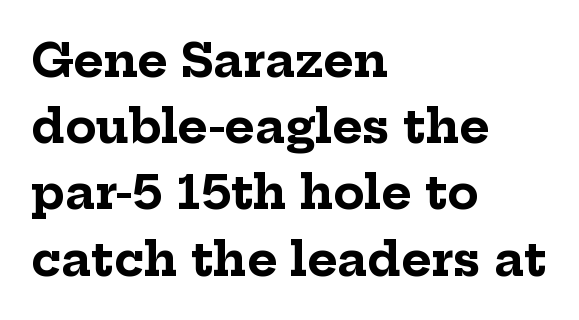
Caption: multi-line text, flush left, ragged right. If you measured baseline to baseline, you'd find a middling distance. A typesetter would call this zero additional tracking. The rendering shows small feet on the letterforms — a serif design. If you drew a line through each stem, it would be perfectly vertical. The letters advance in unequal steps, a hallmark of proportional type.
